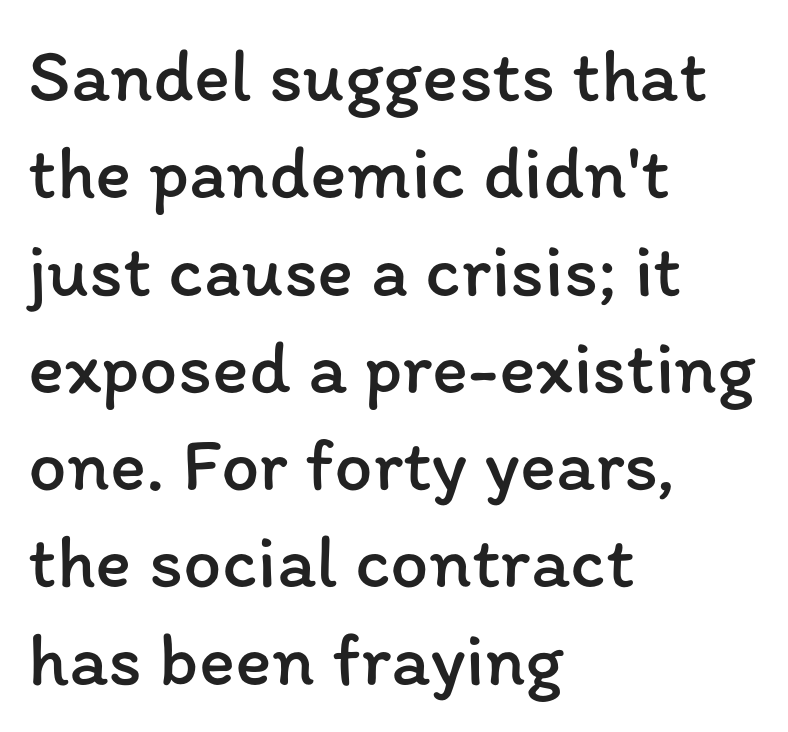
Q: Is the text bold? A: No.
Q: Is the text italic (slanted)? A: No, it is upright.
Q: Is the text underlined? A: No.
Q: How is the paragraph aligned? A: Left-aligned.
Q: Is the spacing between letters normal or unusually wide? A: Normal.
Q: Is the spacing between lines tight, normal or loose? A: Normal.
Q: Width (condensed, normal, or wide)? A: Normal.
Q: Stroke contrast? A: Low.
Q: x-height? A: Medium.
Q: Monospaced? A: No.
